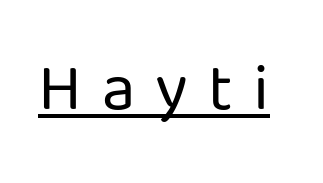
{"serif": "no", "italic": "no", "bold": "no", "weight": "regular", "width": "normal", "stroke_contrast": "low", "x_height": "medium", "monospaced": "no", "underline": "yes", "letter_spacing": "wide", "letter_spacing_em": 0.3, "glyph_px": 67}
